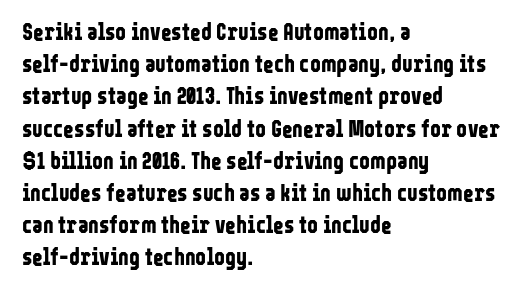
The image shows 23 px bold type, upright; set left-aligned, normal line spacing (1.4x), normal letter spacing, not underlined.
